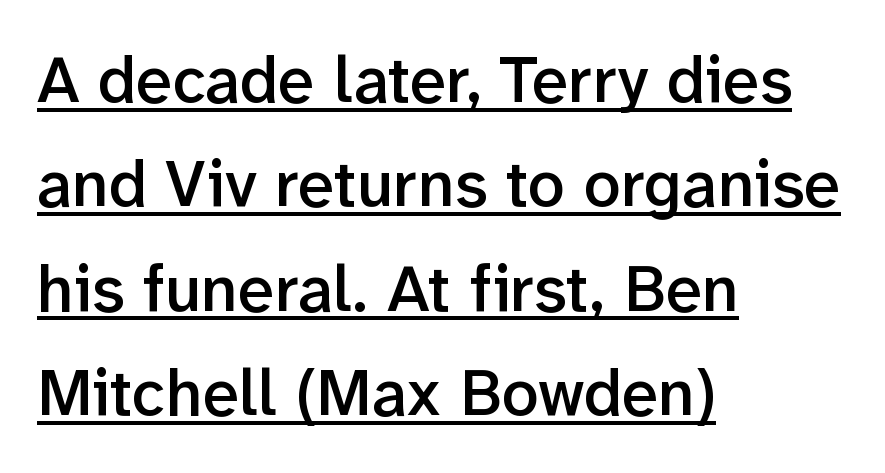
The line texture is even and compact thanks to regular tracking. The designer left line spacing at the default. Notice the strokes are somewhat thickened but not fully heavy: this is a semibold. Do the characters align in a grid? No, the font is proportional. Italic? Not at all — the glyphs are vertical.
